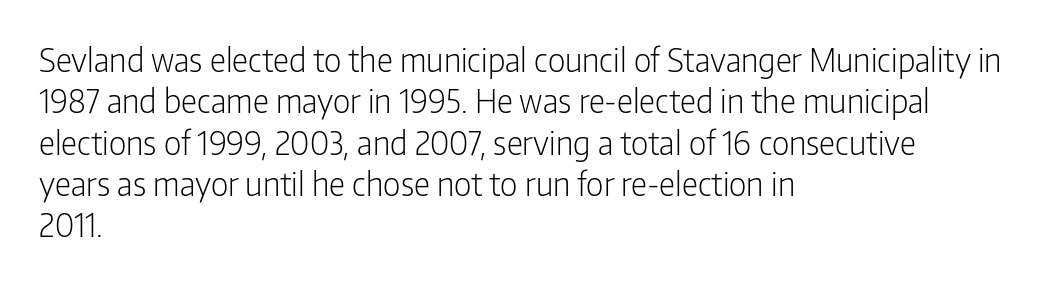
Q: Is the text bold? A: No.
Q: Is the text italic (slanted)? A: No, it is upright.
Q: Is the typeface a serif or a sans-serif typeface? A: Sans-serif.
Q: Is the text underlined? A: No.
Q: How is the paragraph aligned? A: Left-aligned.
Q: Is the spacing between letters normal or unusually wide? A: Normal.
Q: Is the spacing between lines tight, normal or loose? A: Normal.
Q: Width (condensed, normal, or wide)? A: Condensed.
Q: Stroke contrast? A: Low.
Q: x-height? A: Medium.
Q: Monospaced? A: No.
